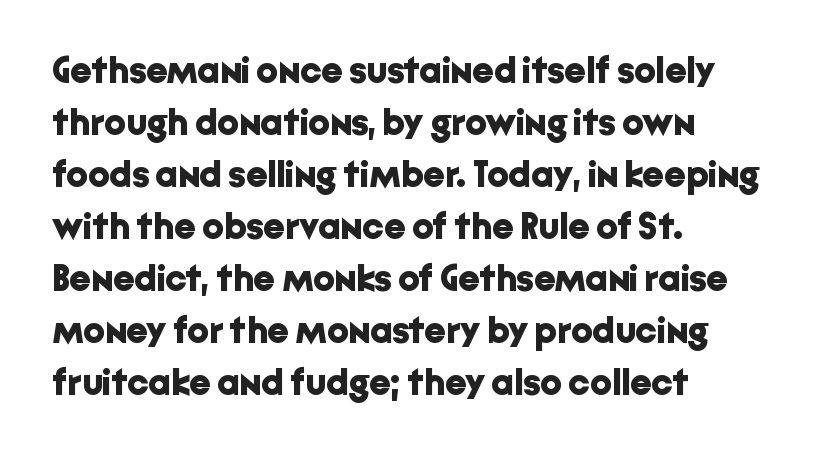
The image shows 38 px bold sans-serif type, upright; set left-aligned, normal line spacing (1.37x), normal letter spacing, not underlined; low stroke contrast and a medium x-height.
